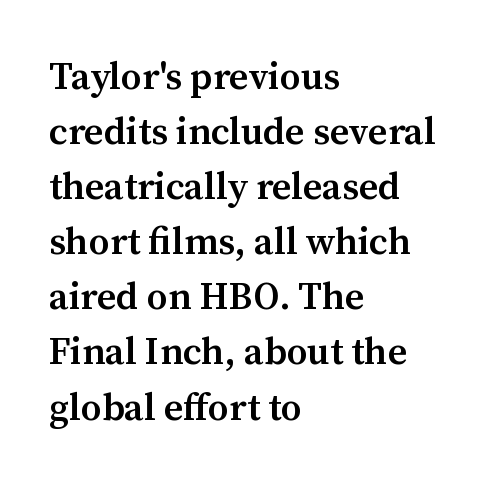
Q: Is the text bold? A: Semi-bold.
Q: Is the text italic (slanted)? A: No, it is upright.
Q: Is the typeface a serif or a sans-serif typeface? A: Serif.
Q: Is the text underlined? A: No.
Q: How is the paragraph aligned? A: Left-aligned.
Q: Is the spacing between letters normal or unusually wide? A: Normal.
Q: Is the spacing between lines tight, normal or loose? A: Normal.
Q: Width (condensed, normal, or wide)? A: Normal.
Q: Stroke contrast? A: Medium.
Q: x-height? A: Medium.
Q: Monospaced? A: No.
